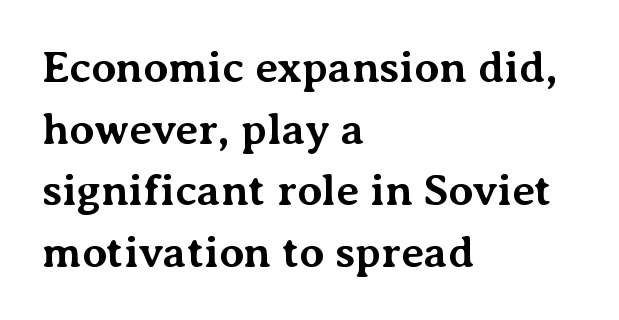
The image shows 44 px bold serif type, upright; set left-aligned, normal line spacing (1.4x), normal letter spacing, not underlined; medium stroke contrast and a medium x-height.
